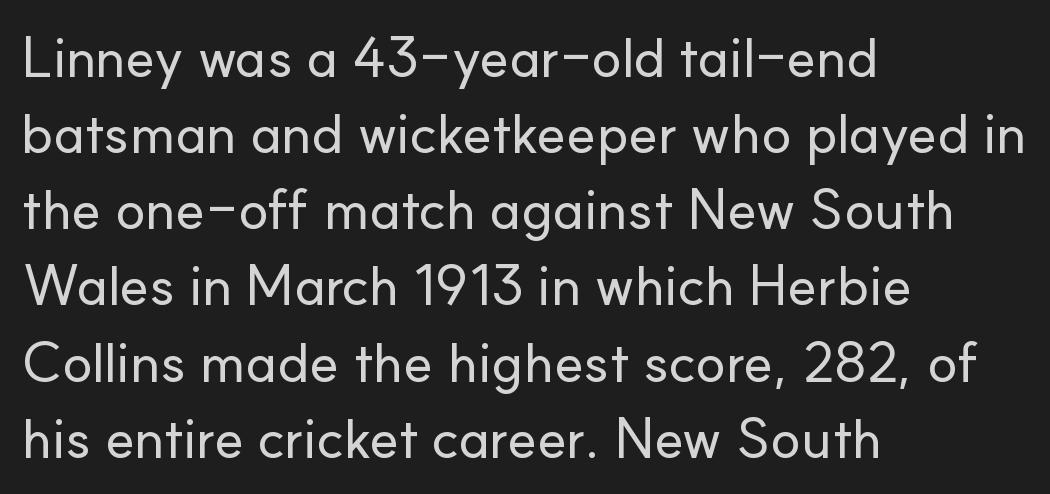
The image shows 56 px sans-serif type, upright; set left-aligned, normal line spacing (1.36x), normal letter spacing, not underlined; low stroke contrast and a small x-height.
